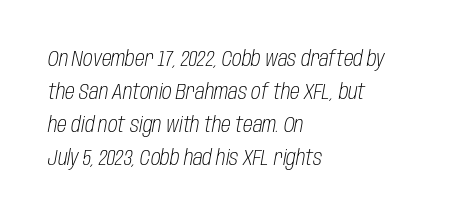
The image shows 22 px text type, italic (leaning right); set left-aligned, normal line spacing (1.5x), normal letter spacing, not underlined.
